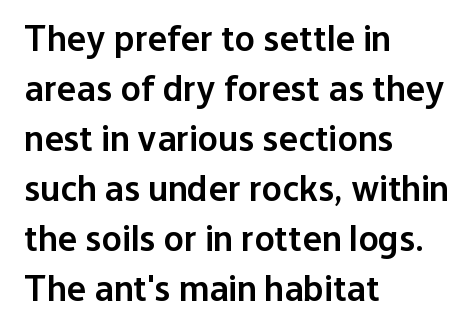
Q: Is the text bold? A: Semi-bold.
Q: Is the text italic (slanted)? A: No, it is upright.
Q: Is the typeface a serif or a sans-serif typeface? A: Sans-serif.
Q: Is the text underlined? A: No.
Q: How is the paragraph aligned? A: Left-aligned.
Q: Is the spacing between letters normal or unusually wide? A: Normal.
Q: Is the spacing between lines tight, normal or loose? A: Normal.
Q: Width (condensed, normal, or wide)? A: Normal.
Q: Stroke contrast? A: Low.
Q: x-height? A: Medium.
Q: Monospaced? A: No.
